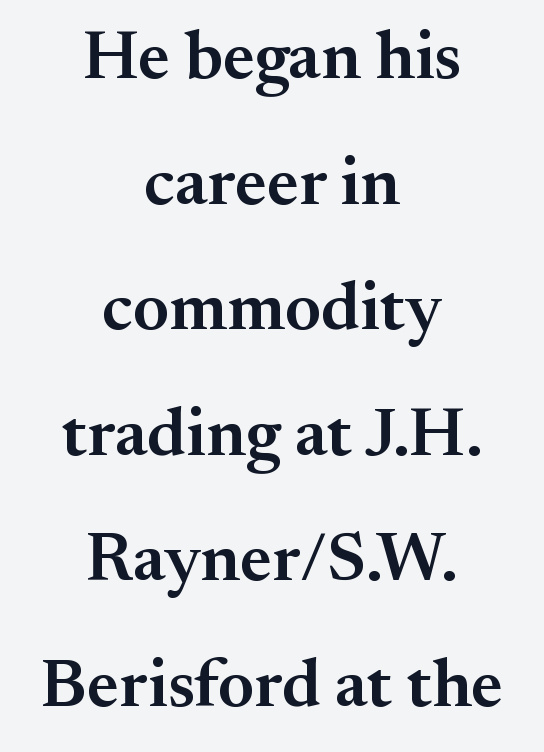
Typesetter's note: demi weight, one step under bold. Regarding serifs, this sample has them. Think of a printed novel: that variable character pitch is what you see here. This sample is center-justified, so both line endings float freely.
